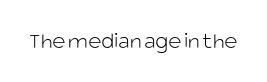
The image shows 23 px text type, upright; set normal letter spacing, not underlined.
